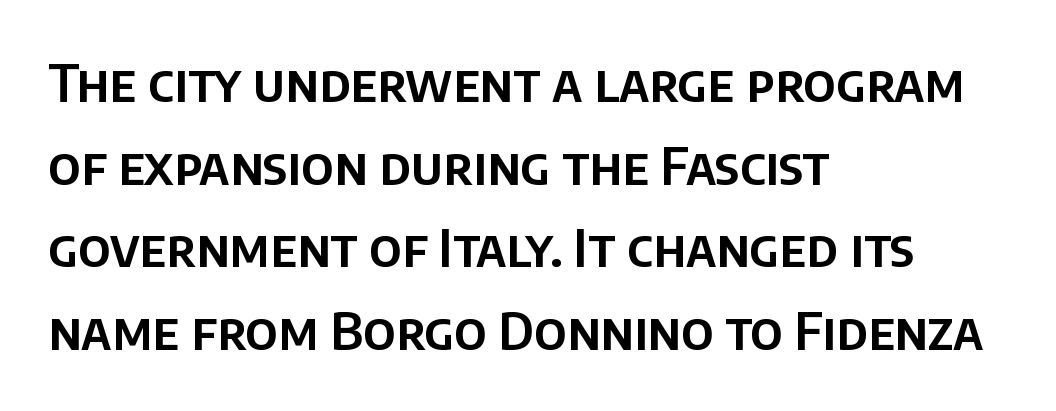
The image shows 52 px sans-serif type, upright; set left-aligned, normal line spacing (1.59x), normal letter spacing, not underlined; low stroke contrast and a large x-height.
